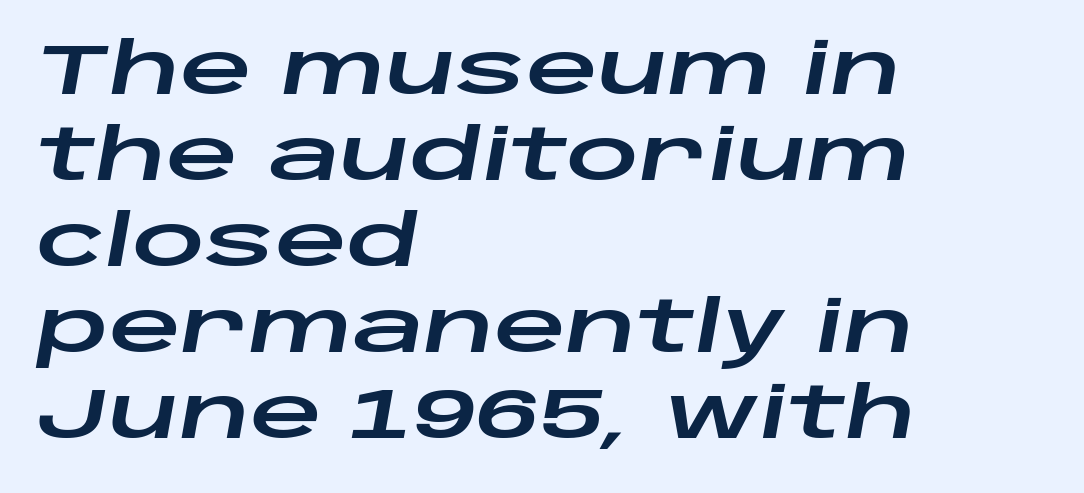
The image shows 71 px wide type, italic (leaning right); set left-aligned, line spacing 1.21x, normal letter spacing, not underlined; low stroke contrast and a large x-height.
